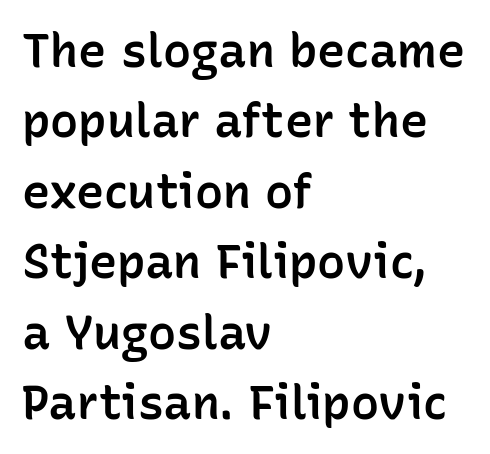
The image shows 47 px semibold sans-serif type, upright; set left-aligned, normal line spacing (1.5x), normal letter spacing, not underlined; low stroke contrast and a medium x-height.
